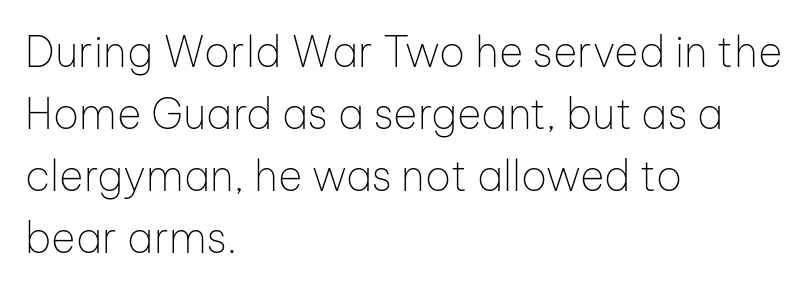
Q: Is the text bold? A: No.
Q: Is the text italic (slanted)? A: No, it is upright.
Q: Is the typeface a serif or a sans-serif typeface? A: Sans-serif.
Q: Is the text underlined? A: No.
Q: How is the paragraph aligned? A: Left-aligned.
Q: Is the spacing between letters normal or unusually wide? A: Normal.
Q: Is the spacing between lines tight, normal or loose? A: Normal.
Q: Width (condensed, normal, or wide)? A: Normal.
Q: Stroke contrast? A: Low.
Q: x-height? A: Medium.
Q: Monospaced? A: No.
